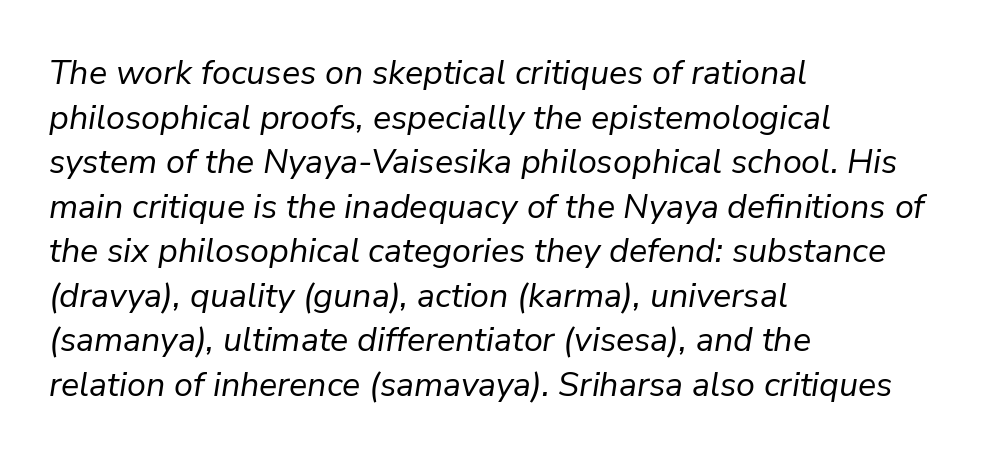
Q: Is the text bold? A: No.
Q: Is the text italic (slanted)? A: Yes, it leans right by about 9 degrees.
Q: Is the text underlined? A: No.
Q: How is the paragraph aligned? A: Left-aligned.
Q: Is the spacing between letters normal or unusually wide? A: Normal.
Q: Is the spacing between lines tight, normal or loose? A: Normal.
Q: Width (condensed, normal, or wide)? A: Normal.
Q: Stroke contrast? A: Low.
Q: x-height? A: Medium.
Q: Monospaced? A: No.
